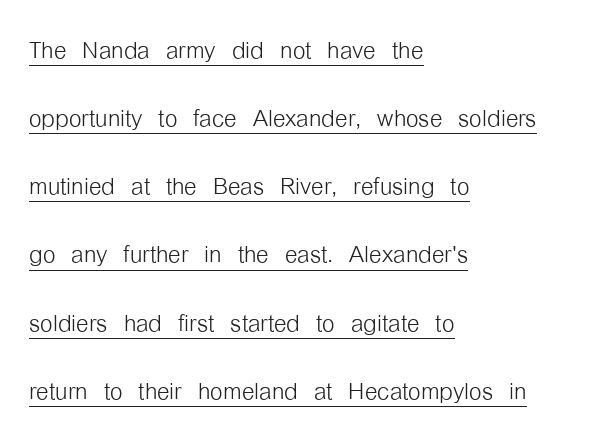
Underlined type. This rendering uses left alignment, leaving the right contour irregular. No italicization has been applied; the sample stays upright. The face used here is proportionally spaced, like ordinary book or web type. The cut favours lightness, reaching ordinary text weight at its darkest.
